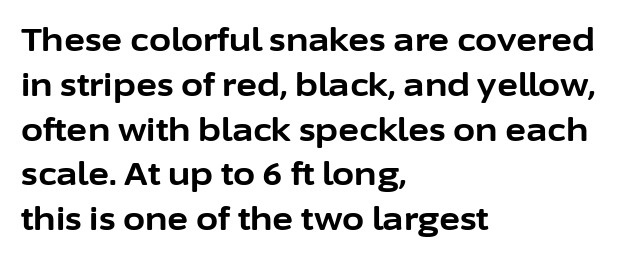
The image shows 32 px bold sans-serif type, upright; set left-aligned, normal line spacing (1.4x), normal letter spacing, not underlined; low stroke contrast and a medium x-height.
